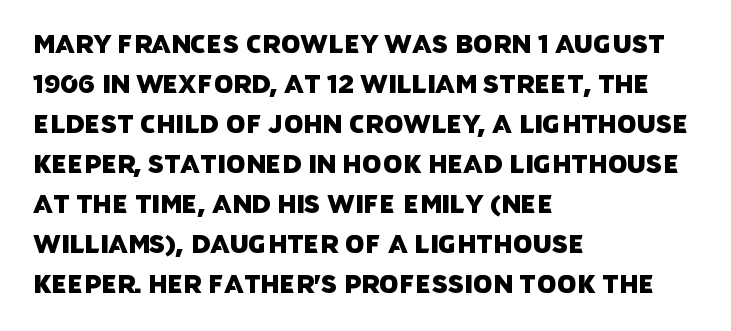
Q: Is the text underlined? A: No.
Q: How is the paragraph aligned? A: Left-aligned.
Q: Is the spacing between letters normal or unusually wide? A: Normal.
Q: Is the spacing between lines tight, normal or loose? A: Normal.
